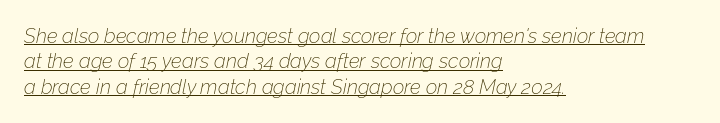
Compared with undecorated copy, this sample adds a rule below the words. A typesetter would call this zero additional tracking. Evenly set lines give the paragraph a standard silhouette. Line starts are locked; line ends wander. When letters slant like this, we call the style italic. Is the type heavy? It reads as light-to-regular instead.
